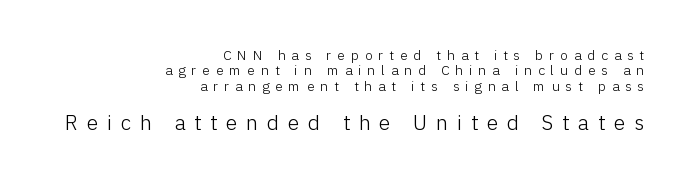
{"italic": "no", "bold": "no", "underline": "no", "align": "right", "line_spacing": "tight", "line_spacing_ratio": 1.09, "letter_spacing": "wide", "letter_spacing_em": 0.42, "larger_block": "second", "size_ratio": 1.5, "glyph_px": 21}
